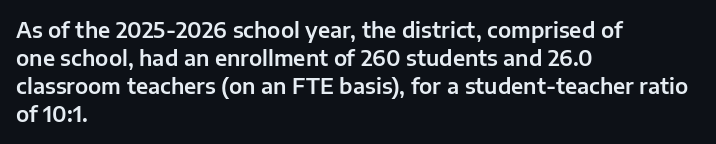
Q: Is the text italic (slanted)? A: No, it is upright.
Q: Is the text underlined? A: No.
Q: How is the paragraph aligned? A: Left-aligned.
Q: Is the spacing between letters normal or unusually wide? A: Normal.
Q: Is the spacing between lines tight, normal or loose? A: Normal.
